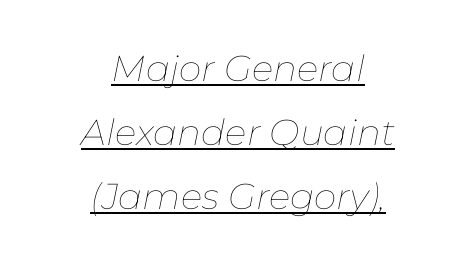
The image shows 36 px thin type, italic (leaning right); set centered, line spacing 1.78x, normal letter spacing, underlined; low stroke contrast and a medium x-height.
